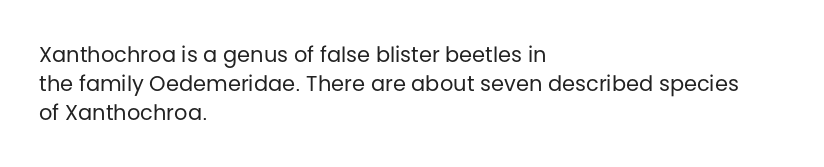
The image shows 21 px text type, upright; set left-aligned, normal line spacing (1.37x), normal letter spacing, not underlined.
